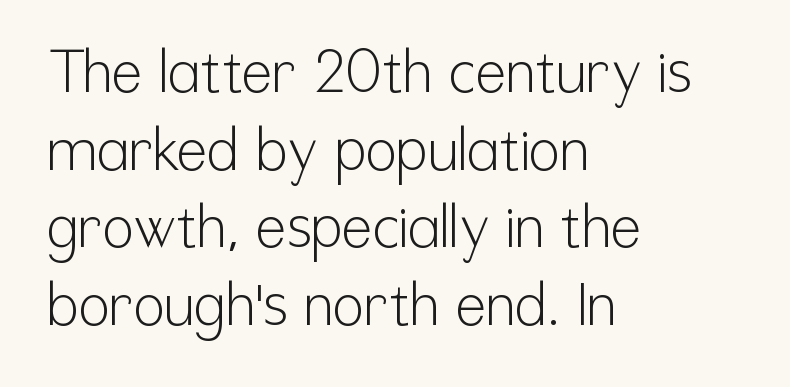
The image shows 58 px light, condensed sans-serif type, upright; set left-aligned, normal line spacing (1.34x), normal letter spacing, not underlined; low stroke contrast and a medium x-height.
